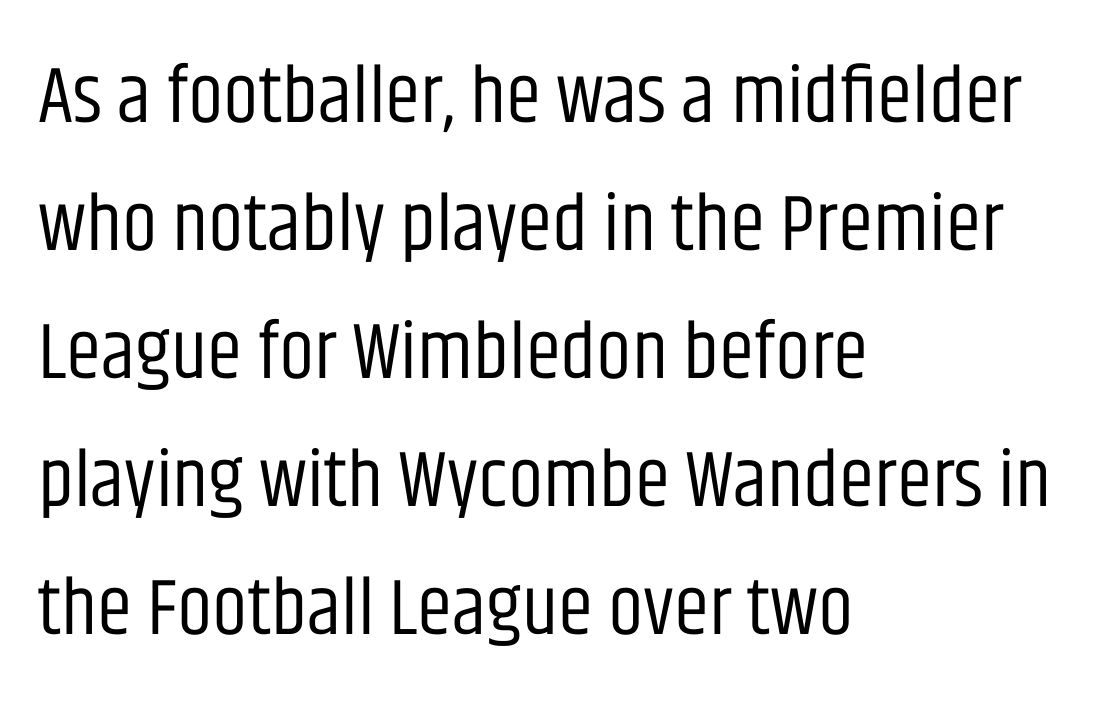
The line texture is even and compact thanks to regular tracking. Any mark beneath the type? The region is blank. Character widths vary here, with narrow letters taking less room than wide ones. Font category for this specimen: sans-serif. The rendering uses a moderate line-height, typical for paragraphs.
